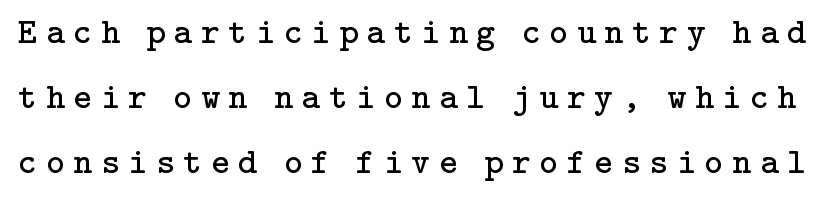
{"serif": "yes", "italic": "no", "bold": "no", "weight": "regular", "width": "normal", "stroke_contrast": "low", "x_height": "medium", "underline": "no", "line_spacing_ratio": 1.81, "letter_spacing": "wide", "letter_spacing_em": 0.24, "glyph_px": 36}
